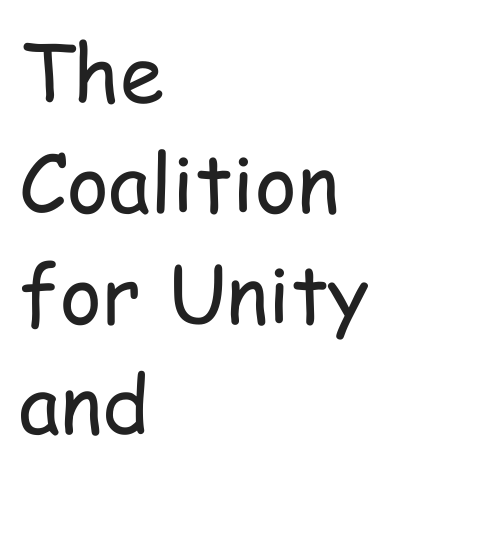
Reading down the block, your eye returns to a fixed left position each line. Caption: standard tracking, unaltered. A sans-serif font was chosen for this passage. Honestly, there is no underline to notice here at all. Vertically, the passage feels balanced, rows spaced as you'd expect.
